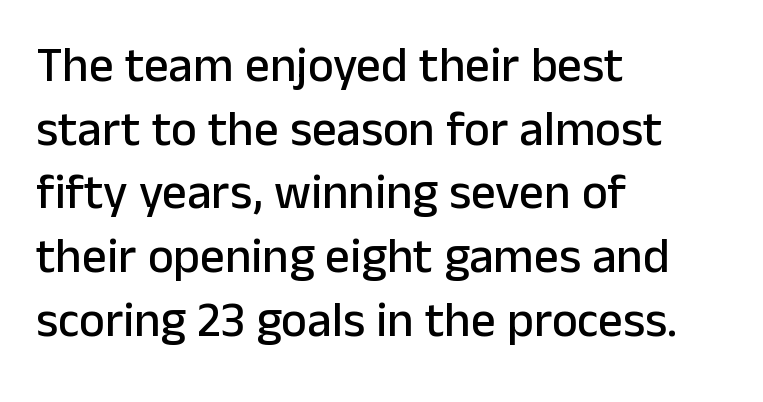
{"serif": "no", "italic": "no", "width": "normal", "stroke_contrast": "low", "x_height": "medium", "monospaced": "no", "underline": "no", "align": "left", "line_spacing": "normal", "line_spacing_ratio": 1.3, "letter_spacing": "normal", "letter_spacing_em": 0.0, "glyph_px": 49}
